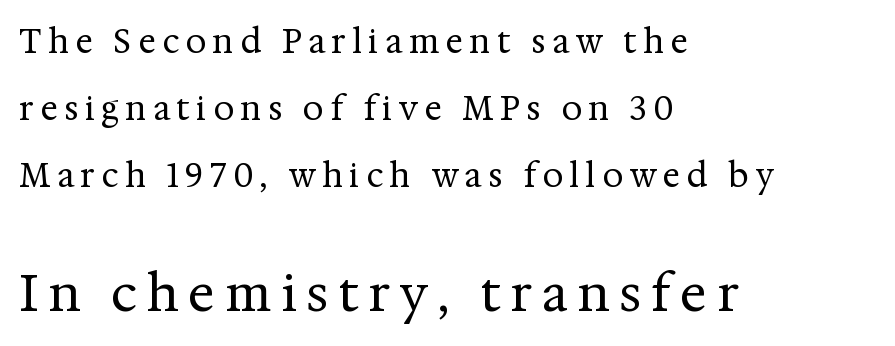
{"serif": "yes", "italic": "no", "bold": "no", "weight": "regular", "width": "normal", "stroke_contrast": "medium", "x_height": "medium", "monospaced": "no", "underline": "no", "align": "left", "line_spacing": "loose", "line_spacing_ratio": 2.03, "larger_block": "second", "size_ratio": 1.52, "glyph_px": 50}
